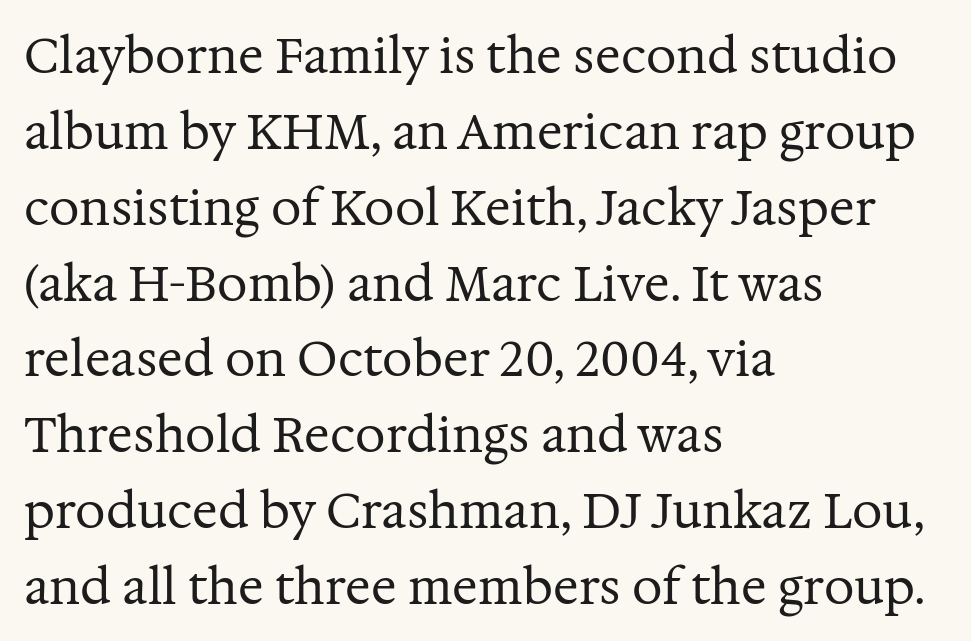
Classification — serif. In CSS terms this would be text-align: left. Weight: regular or lighter. Every stem runs plumb, perpendicular to the baseline.
